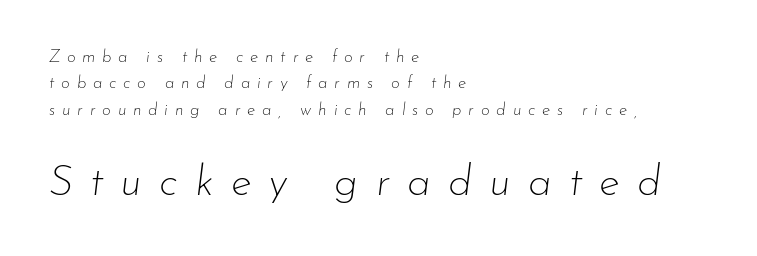
The image shows 43 px thin type, italic (leaning right); set left-aligned, normal line spacing (1.55x), unusually wide letter spacing (+0.4 em), not underlined; the second (bottom) block is 2.53x larger; low stroke contrast and a small x-height.
